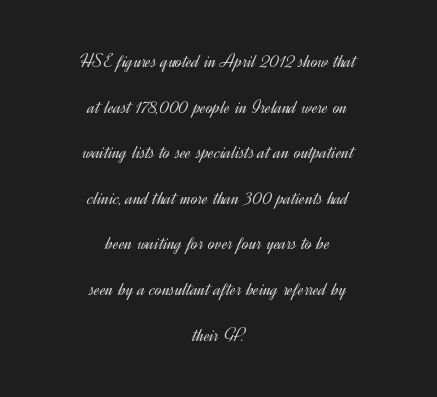
{"bold": "no", "underline": "no", "align": "center", "line_spacing": "loose", "line_spacing_ratio": 2.28, "letter_spacing": "normal", "letter_spacing_em": 0.0, "glyph_px": 20}
